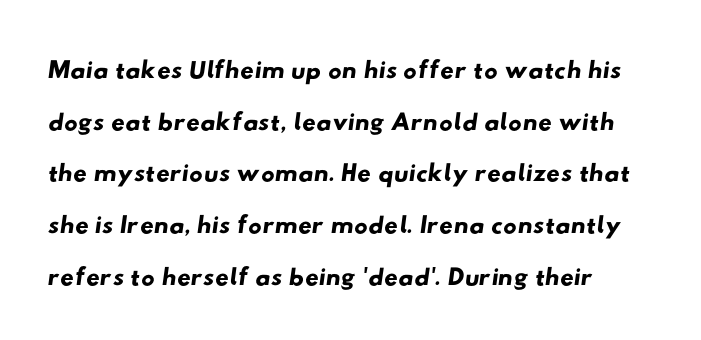
{"serif": "no", "width": "wide", "stroke_contrast": "low", "x_height": "small", "monospaced": "no", "underline": "no", "align": "left", "line_spacing": "normal", "line_spacing_ratio": 1.36, "letter_spacing": "normal", "letter_spacing_em": 0.0, "glyph_px": 38}
